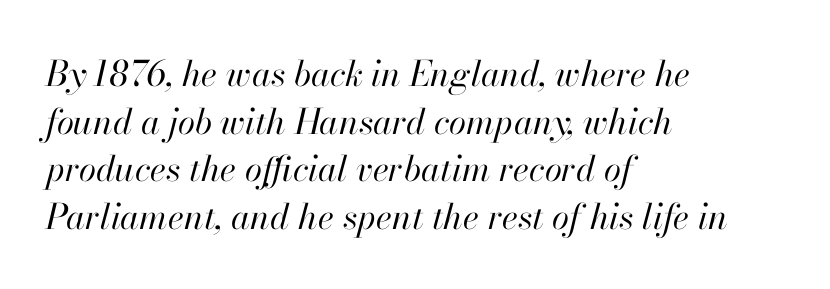
Q: Is the text bold? A: No.
Q: Is the text italic (slanted)? A: Yes, it leans right by about 13 degrees.
Q: Is the text underlined? A: No.
Q: How is the paragraph aligned? A: Left-aligned.
Q: Is the spacing between letters normal or unusually wide? A: Normal.
Q: Is the spacing between lines tight, normal or loose? A: Normal.
Q: Width (condensed, normal, or wide)? A: Normal.
Q: Stroke contrast? A: High.
Q: x-height? A: Small.
Q: Monospaced? A: No.
